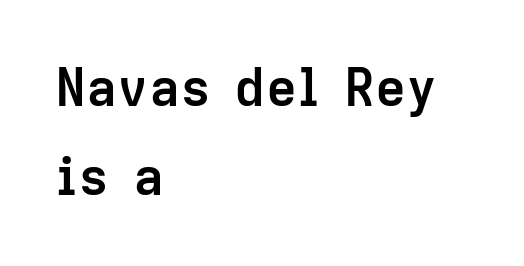
Q: Is the text bold? A: Yes.
Q: Is the text italic (slanted)? A: No, it is upright.
Q: Is the typeface a serif or a sans-serif typeface? A: Sans-serif.
Q: Is the text underlined? A: No.
Q: How is the paragraph aligned? A: Left-aligned.
Q: Is the spacing between letters normal or unusually wide? A: Normal.
Q: Width (condensed, normal, or wide)? A: Normal.
Q: Stroke contrast? A: Low.
Q: x-height? A: Medium.
Q: Monospaced? A: No.
